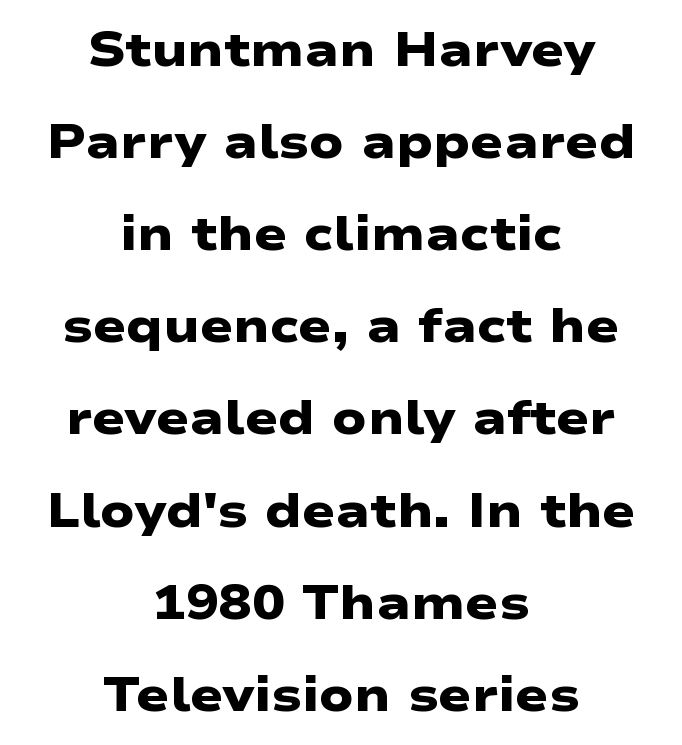
Q: Is the text bold? A: Yes.
Q: Is the typeface a serif or a sans-serif typeface? A: Sans-serif.
Q: Is the text underlined? A: No.
Q: How is the paragraph aligned? A: Centered.
Q: Is the spacing between letters normal or unusually wide? A: Normal.
Q: Width (condensed, normal, or wide)? A: Wide.
Q: Stroke contrast? A: Low.
Q: x-height? A: Medium.
Q: Monospaced? A: No.
